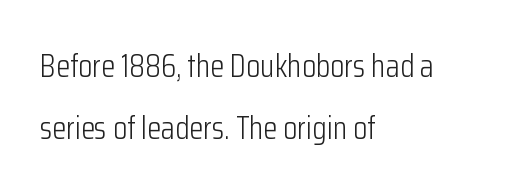
Q: Is the text bold? A: No.
Q: Is the text italic (slanted)? A: No, it is upright.
Q: Is the typeface a serif or a sans-serif typeface? A: Sans-serif.
Q: Is the text underlined? A: No.
Q: How is the paragraph aligned? A: Left-aligned.
Q: Is the spacing between letters normal or unusually wide? A: Normal.
Q: Is the spacing between lines tight, normal or loose? A: Loose.
Q: Width (condensed, normal, or wide)? A: Condensed.
Q: Stroke contrast? A: Low.
Q: x-height? A: Medium.
Q: Monospaced? A: No.
